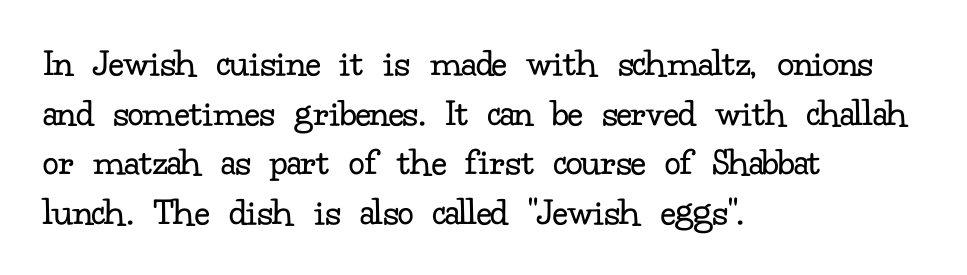
{"serif": "yes", "italic": "no", "bold": "no", "weight": "regular", "width": "normal", "stroke_contrast": "low", "x_height": "small", "monospaced": "no", "underline": "no", "align": "left", "line_spacing_ratio": 1.24, "letter_spacing": "normal", "letter_spacing_em": 0.0, "glyph_px": 40}
